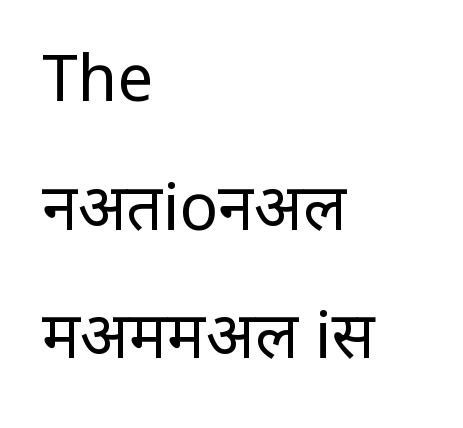
The designer dialed line spacing up above the default. Horizontally, the lines are justified to the leading edge only. Italic? Not at all — the glyphs are vertical. Do the characters align in a grid? No, the font is proportional. Each stroke keeps to a modest, everyday thickness or less. The face used here is rendered with its standard letterfit.
